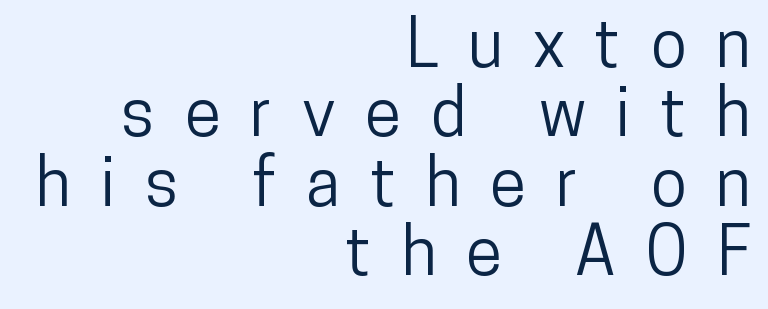
{"serif": "no", "italic": "no", "width": "condensed", "stroke_contrast": "low", "x_height": "medium", "monospaced": "no", "underline": "no", "align": "right", "line_spacing": "tight", "line_spacing_ratio": 1.05, "letter_spacing": "wide", "letter_spacing_em": 0.45, "glyph_px": 66}
